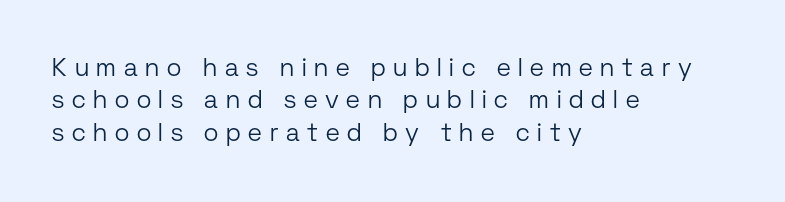
Q: Is the text bold? A: No.
Q: Is the text italic (slanted)? A: No, it is upright.
Q: Is the text underlined? A: No.
Q: How is the paragraph aligned? A: Left-aligned.
Q: Is the spacing between letters normal or unusually wide? A: Unusually wide.
Q: Is the spacing between lines tight, normal or loose? A: Normal.
